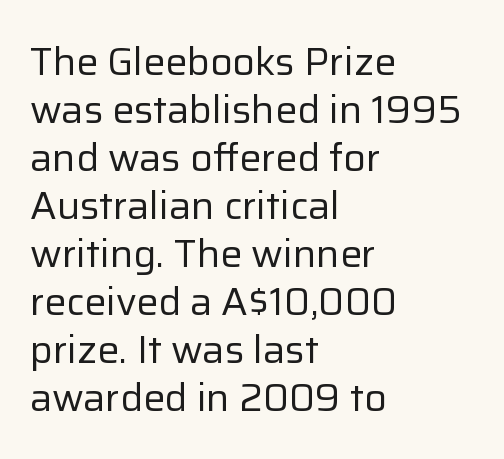
Q: Is the text bold? A: No.
Q: Is the text italic (slanted)? A: No, it is upright.
Q: Is the typeface a serif or a sans-serif typeface? A: Sans-serif.
Q: Is the text underlined? A: No.
Q: How is the paragraph aligned? A: Left-aligned.
Q: Is the spacing between letters normal or unusually wide? A: Normal.
Q: Width (condensed, normal, or wide)? A: Normal.
Q: Stroke contrast? A: Low.
Q: x-height? A: Medium.
Q: Monospaced? A: No.
